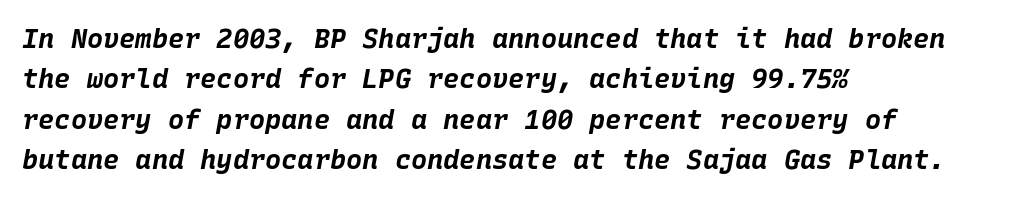
{"italic": "yes", "lean": "right", "slant_degrees": 10, "bold": "yes", "underline": "no", "align": "left", "line_spacing": "normal", "line_spacing_ratio": 1.5, "letter_spacing": "normal", "letter_spacing_em": 0.0, "glyph_px": 27}
